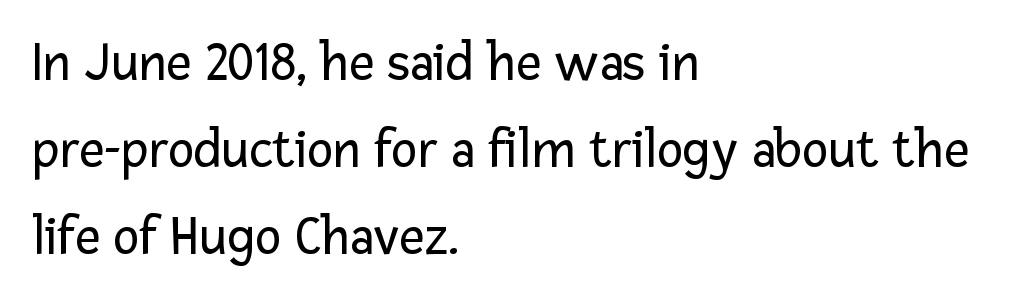
The image shows 55 px regular-weight sans-serif type, upright; set left-aligned, normal line spacing (1.58x), normal letter spacing, not underlined; low stroke contrast and a medium x-height.
